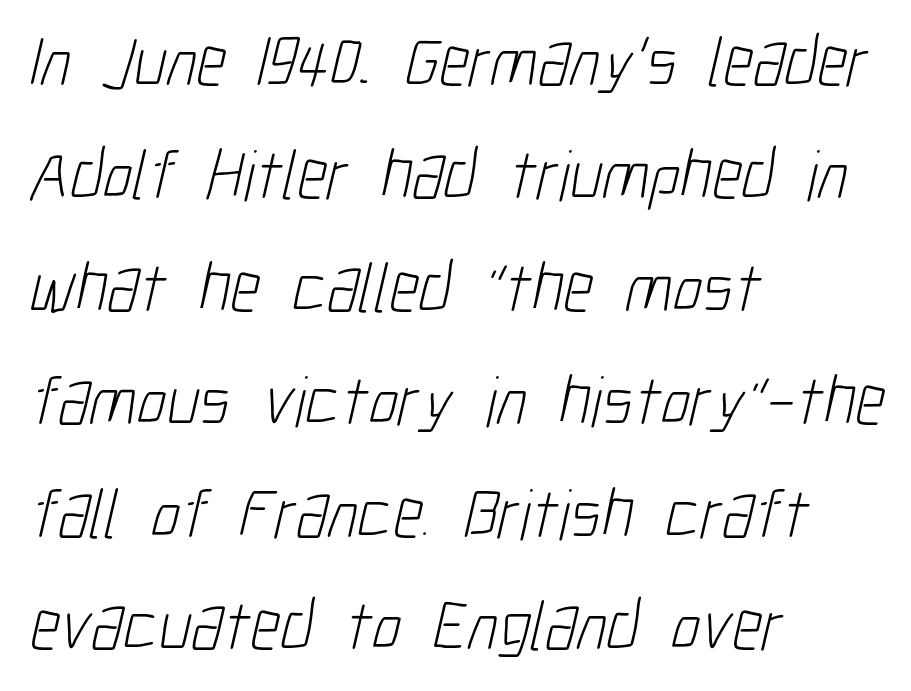
Q: Is the text bold? A: No.
Q: Is the typeface a serif or a sans-serif typeface? A: Sans-serif.
Q: Is the text underlined? A: No.
Q: How is the paragraph aligned? A: Left-aligned.
Q: Is the spacing between letters normal or unusually wide? A: Normal.
Q: Is the spacing between lines tight, normal or loose? A: Normal.
Q: Width (condensed, normal, or wide)? A: Condensed.
Q: Stroke contrast? A: Low.
Q: x-height? A: Medium.
Q: Monospaced? A: No.
